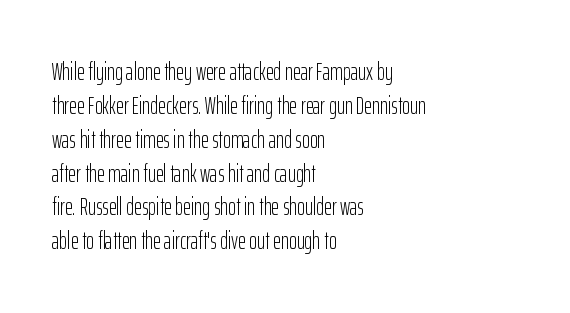
Decoration check: the copy has no underline. Teacher's note: observe the even left margin — that is flush-left alignment. Interline gaps are of average width in this sample. No chunkiness to these letters — they're not bold. These lines were composed using upright roman letters.
